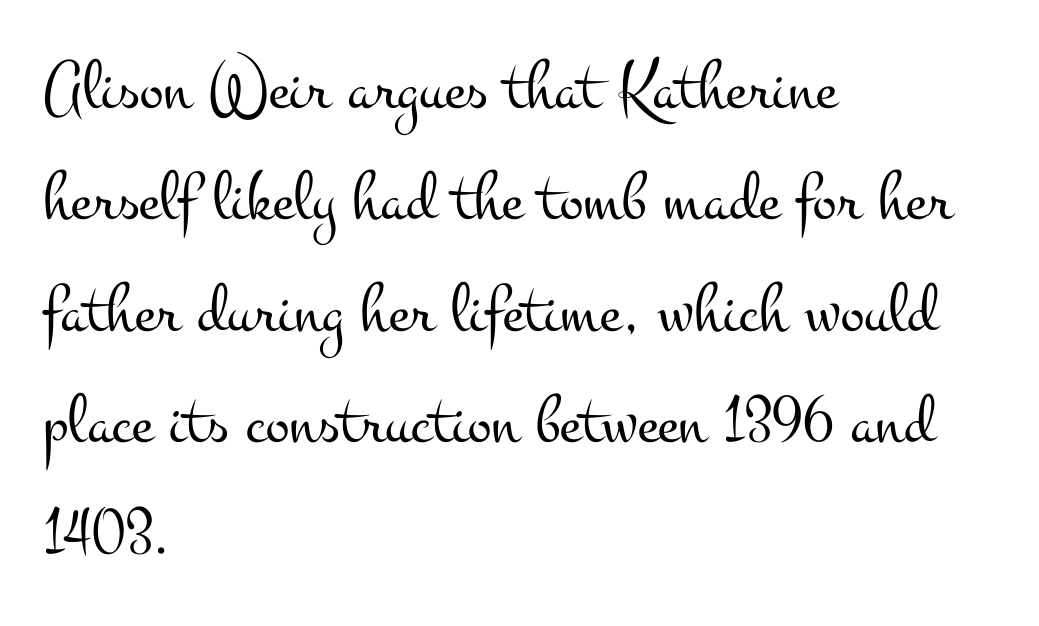
Q: Is the text bold? A: No.
Q: Is the text italic (slanted)? A: Yes.
Q: Is the typeface a serif or a sans-serif typeface? A: Serif.
Q: Is the text underlined? A: No.
Q: How is the paragraph aligned? A: Left-aligned.
Q: Is the spacing between letters normal or unusually wide? A: Normal.
Q: Is the spacing between lines tight, normal or loose? A: Normal.
Q: Width (condensed, normal, or wide)? A: Wide.
Q: Stroke contrast? A: Medium.
Q: x-height? A: Small.
Q: Monospaced? A: No.
